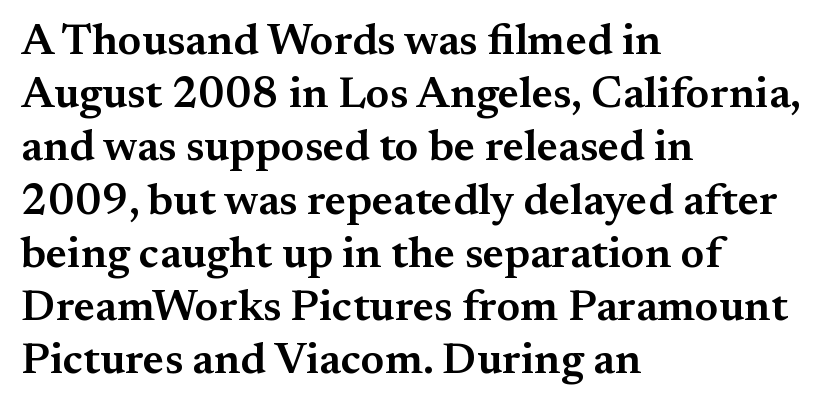
The image shows 44 px semibold serif type, upright; set left-aligned, line spacing 1.21x, normal letter spacing, not underlined; medium stroke contrast and a small x-height.
